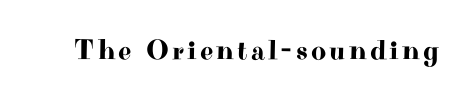
Q: Is the text italic (slanted)? A: No, it is upright.
Q: Is the typeface a serif or a sans-serif typeface? A: Serif.
Q: Is the text underlined? A: No.
Q: Width (condensed, normal, or wide)? A: Wide.
Q: Stroke contrast? A: High.
Q: x-height? A: Small.
Q: Monospaced? A: No.
